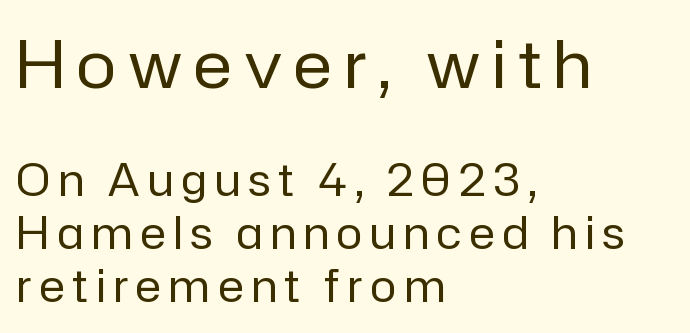
The image shows 66 px regular-weight sans-serif type, upright; set left-aligned, line spacing 1.2x, not underlined; the first (top) block is 1.5x larger; low stroke contrast and a medium x-height.
